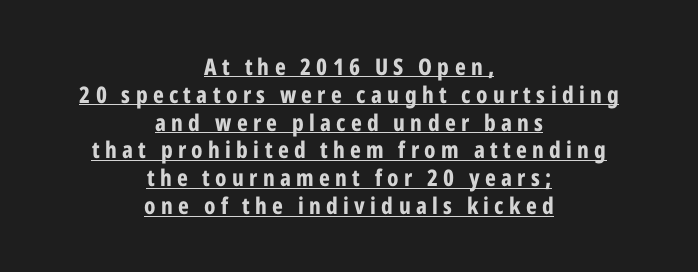
The image shows 23 px bold type, upright; set centered, line spacing 1.21x, unusually wide letter spacing (+0.23 em), underlined.
